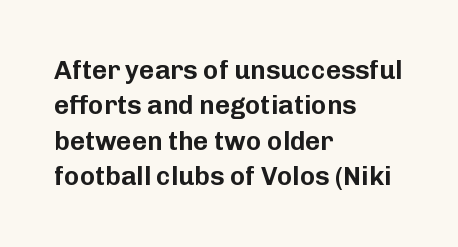
Q: Is the text italic (slanted)? A: No, it is upright.
Q: Is the text underlined? A: No.
Q: How is the paragraph aligned? A: Left-aligned.
Q: Is the spacing between letters normal or unusually wide? A: Normal.
Q: Is the spacing between lines tight, normal or loose? A: Normal.
